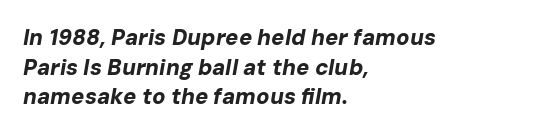
Every character sits at an angle, as italics do. Compared with typical paragraphs, the rows here are spaced about the same. Line starts are locked; line ends wander. Standard letterfit; no display-style spreading of the glyphs.
